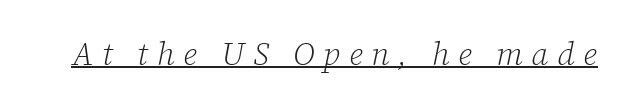
The image shows 32 px light serif type, italic (leaning right); set unusually wide letter spacing (+0.27 em), underlined; low stroke contrast and a medium x-height.
